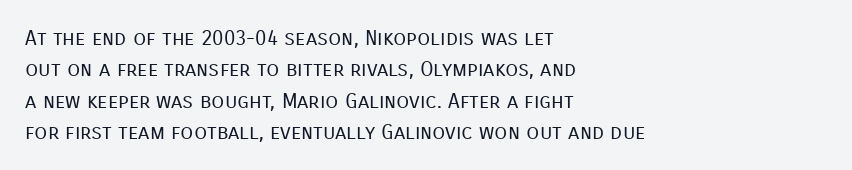
{"italic": "no", "bold": "no", "underline": "no", "align": "left", "line_spacing": "normal", "line_spacing_ratio": 1.49, "letter_spacing": "normal", "letter_spacing_em": 0.0, "glyph_px": 21}
